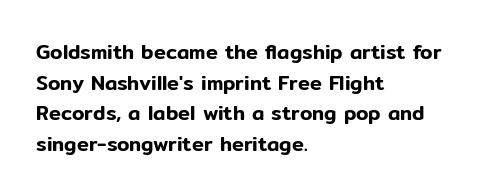
Q: Is the text italic (slanted)? A: No, it is upright.
Q: Is the text underlined? A: No.
Q: How is the paragraph aligned? A: Left-aligned.
Q: Is the spacing between letters normal or unusually wide? A: Normal.
Q: Is the spacing between lines tight, normal or loose? A: Normal.
